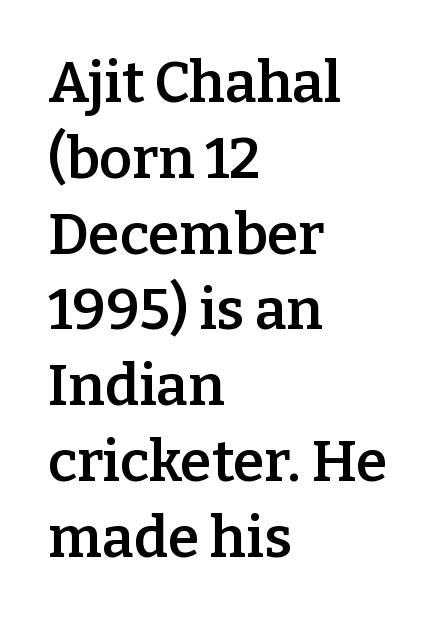
Q: Is the text bold? A: Semi-bold.
Q: Is the text italic (slanted)? A: No, it is upright.
Q: Is the typeface a serif or a sans-serif typeface? A: Serif.
Q: Is the text underlined? A: No.
Q: How is the paragraph aligned? A: Left-aligned.
Q: Is the spacing between letters normal or unusually wide? A: Normal.
Q: Is the spacing between lines tight, normal or loose? A: Normal.
Q: Width (condensed, normal, or wide)? A: Normal.
Q: Stroke contrast? A: Low.
Q: x-height? A: Medium.
Q: Monospaced? A: No.
